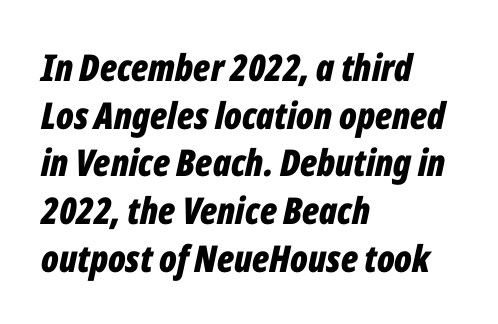
The gap between lines stays unmarked. The characters look thick and weighty, a clear bold. Observe the ordinary spacing: letters are neighbours, not strangers. Whoever set this chose a conventional vertical rhythm. Does the copy run flush right? No — it runs flush left.
